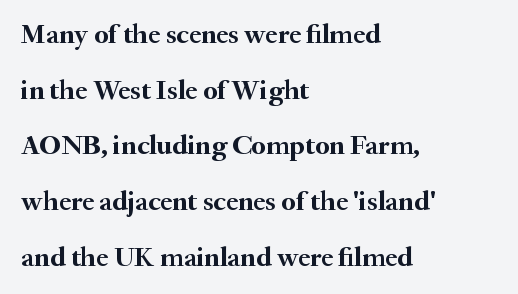
{"serif": "yes", "italic": "no", "bold": "yes", "weight": "semibold", "width": "normal", "stroke_contrast": "medium", "x_height": "small", "monospaced": "no", "underline": "no", "align": "left", "line_spacing": "loose", "line_spacing_ratio": 1.99, "letter_spacing": "normal", "letter_spacing_em": 0.0, "glyph_px": 28}
